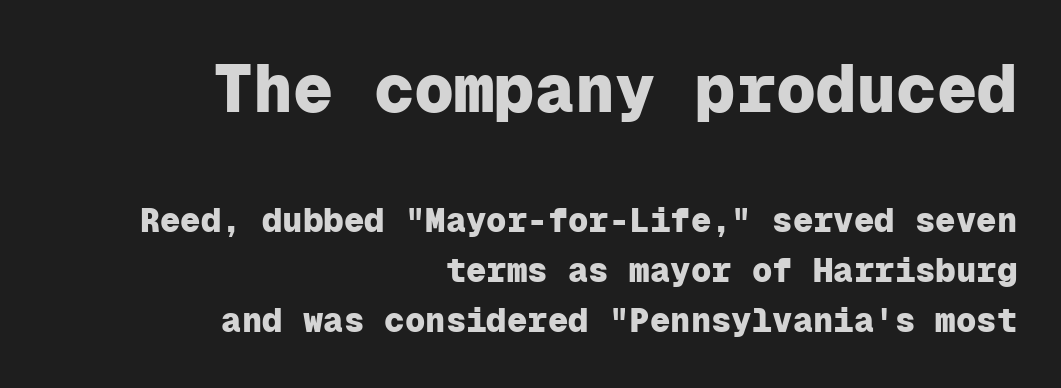
Q: Is the text bold? A: Yes.
Q: Is the text italic (slanted)? A: No, it is upright.
Q: Is the typeface a serif or a sans-serif typeface? A: Sans-serif.
Q: Is the text underlined? A: No.
Q: How is the paragraph aligned? A: Right-aligned.
Q: Is the spacing between letters normal or unusually wide? A: Normal.
Q: Is the spacing between lines tight, normal or loose? A: Normal.
Q: Which block of text is set in a larger size, the first (top) or the second (bottom)? A: The first (top) one.
Q: Width (condensed, normal, or wide)? A: Normal.
Q: Stroke contrast? A: Low.
Q: x-height? A: Medium.
Q: Monospaced? A: Yes.
